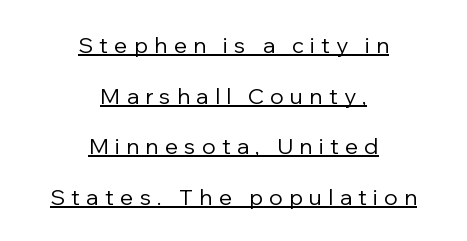
The image shows 22 px text type, upright; set centered, loose line spacing (2.3x), unusually wide letter spacing (+0.29 em), underlined.
